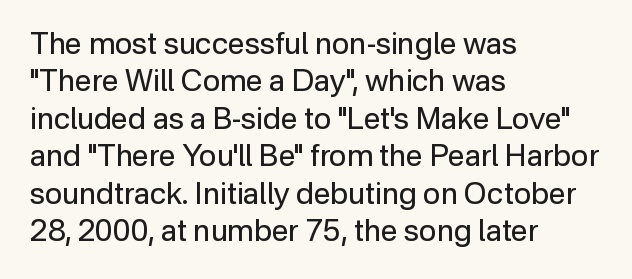
The image shows 30 px regular-weight sans-serif type, upright; set left-aligned, normal line spacing (1.25x), normal letter spacing, not underlined; low stroke contrast and a medium x-height.
